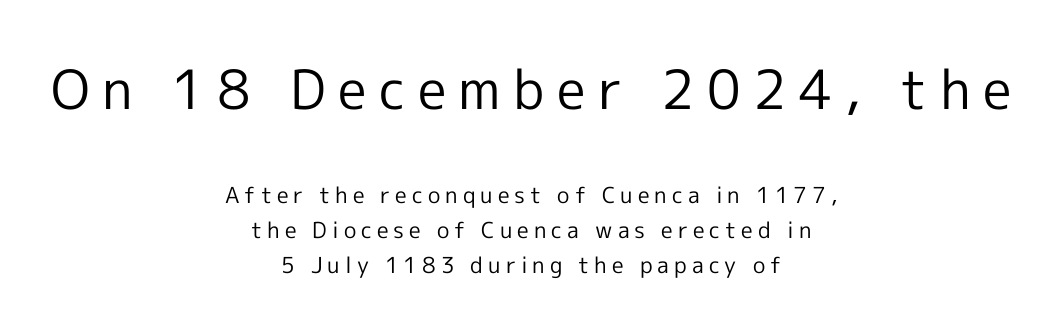
Each letter keeps its own natural width here, so spacing adapts to shape. Students, note that the glyphs here are deliberately spaced far apart. These glyphs show unthickened strokes, regular width or finer. The rag falls on both sides of this text block equally. A bare baseline throughout the passage. The more generous point size was reserved for the upper chunk.
